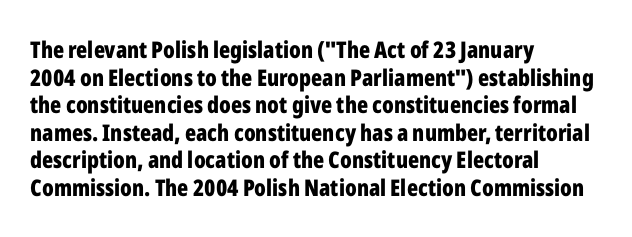
Q: Is the text bold? A: Yes.
Q: Is the text italic (slanted)? A: No, it is upright.
Q: Is the text underlined? A: No.
Q: How is the paragraph aligned? A: Left-aligned.
Q: Is the spacing between letters normal or unusually wide? A: Normal.
